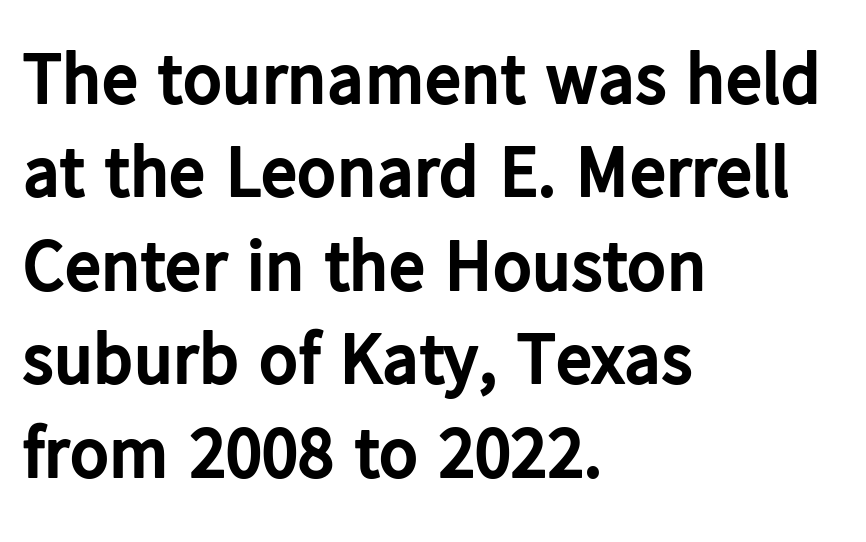
Rule under the text: the space is simply empty. Horizontal alignment here is leftward, the default for most running prose. Letter spacing: default. Regarding serifs, this sample does without them. Tall strokes in this sample are plumb rather than angled. Reading down the column, the eye jumps a familiar distance to each next line.
